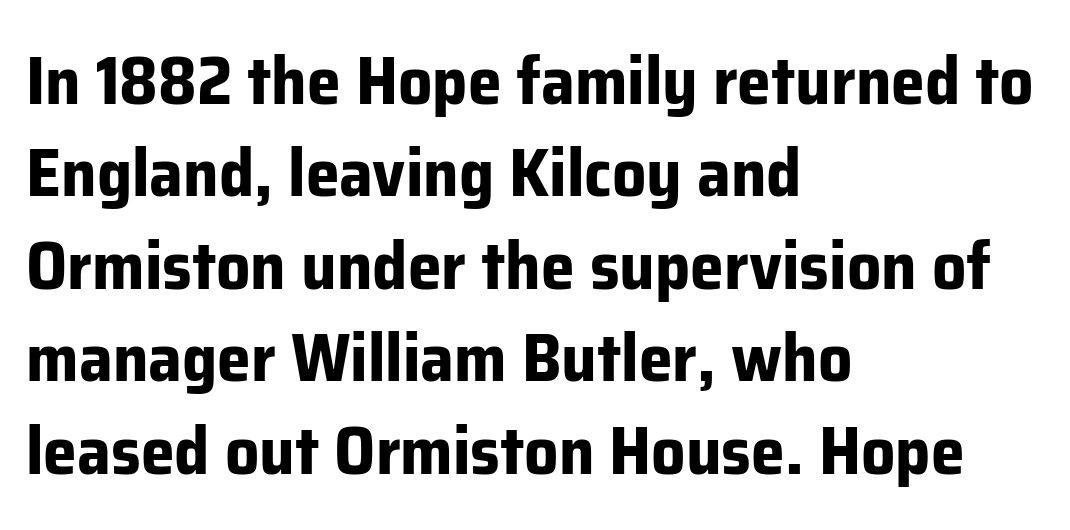
Q: Is the text bold? A: Yes.
Q: Is the text italic (slanted)? A: No, it is upright.
Q: Is the typeface a serif or a sans-serif typeface? A: Sans-serif.
Q: Is the text underlined? A: No.
Q: How is the paragraph aligned? A: Left-aligned.
Q: Is the spacing between letters normal or unusually wide? A: Normal.
Q: Is the spacing between lines tight, normal or loose? A: Normal.
Q: Width (condensed, normal, or wide)? A: Normal.
Q: Stroke contrast? A: Low.
Q: x-height? A: Medium.
Q: Monospaced? A: No.
